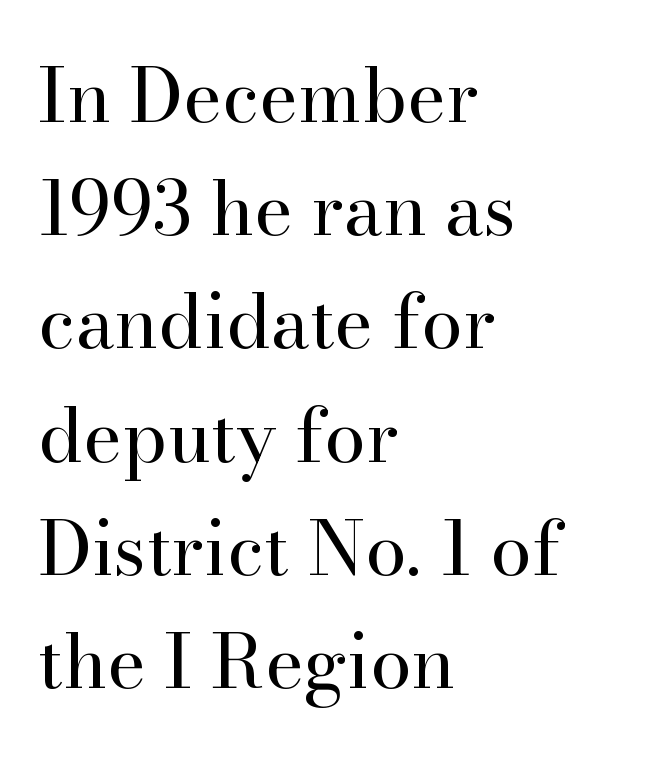
The image shows 74 px regular-weight serif type, upright; set left-aligned, normal line spacing (1.53x), normal letter spacing, not underlined; high stroke contrast and a small x-height.
